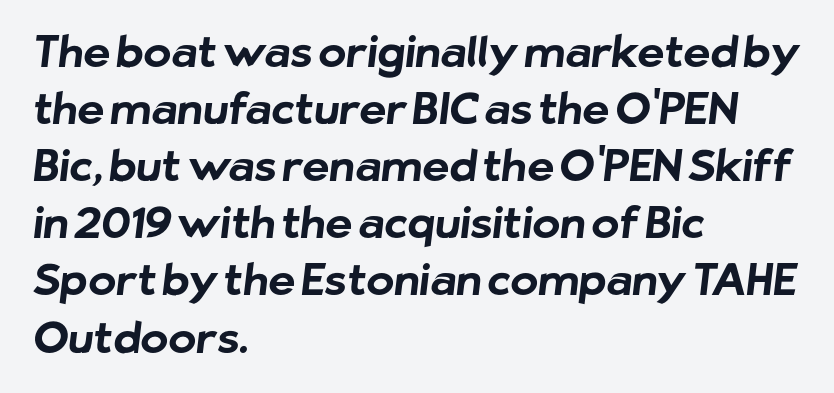
{"serif": "no", "bold": "yes", "weight": "bold", "width": "normal", "stroke_contrast": "low", "x_height": "medium", "monospaced": "no", "underline": "no", "align": "left", "line_spacing": "normal", "line_spacing_ratio": 1.36, "letter_spacing": "normal", "letter_spacing_em": 0.0, "glyph_px": 42}
